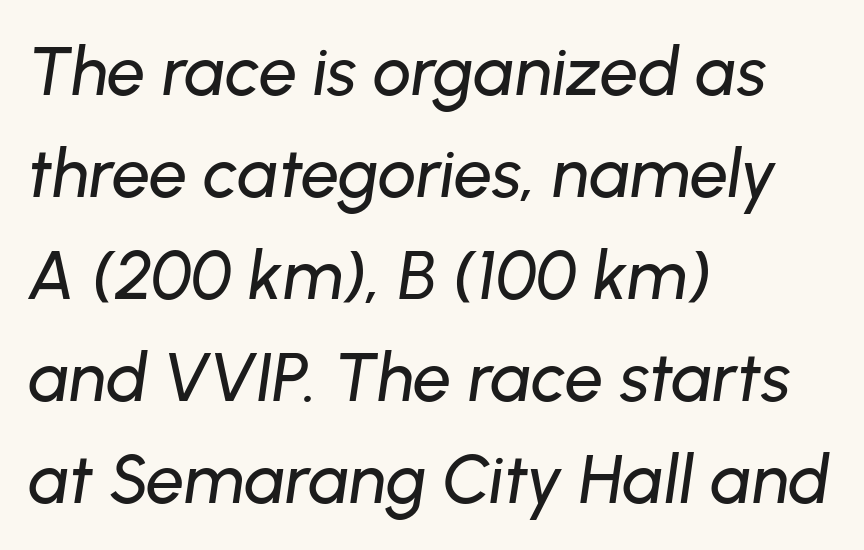
The image shows 68 px text type, italic (leaning right); set left-aligned, normal line spacing (1.5x), normal letter spacing, not underlined; low stroke contrast and a medium x-height.
